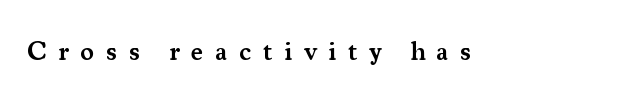
The image shows 26 px text type, upright; set unusually wide letter spacing (+0.45 em), not underlined.
